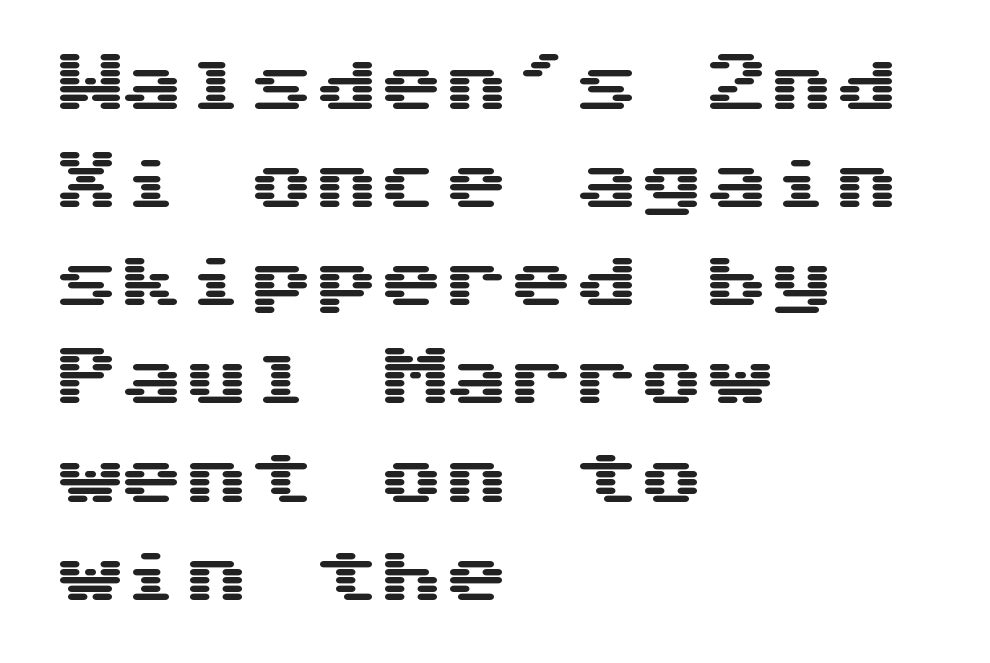
The image shows 65 px wide sans-serif type, upright; set left-aligned, normal line spacing (1.51x), normal letter spacing, not underlined; medium stroke contrast and a medium x-height.
